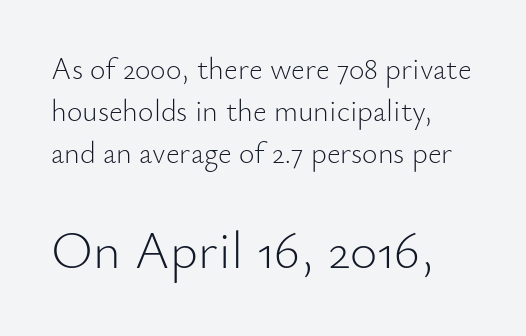
Horizontal bands of white between lines are of average thickness. This rendering employs a face without finishing strokes, i.e., a sans-serif. No extra tracking has been applied to these lines. Tall strokes in this sample are plumb rather than angled. Nobody drew a line under any word here.
